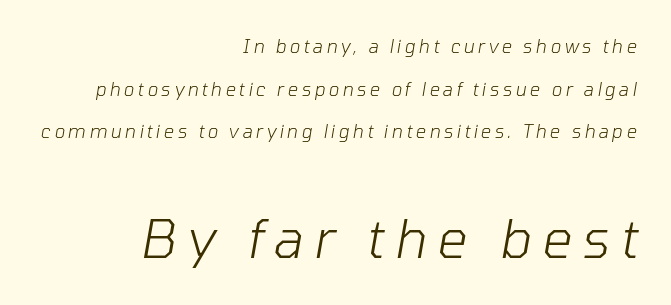
You could not count columns in this text — the font is proportionally spaced. It's the slanting kind of type. Character size in the trailing block exceeds that of the leading block. All the whitespace from short lines collects on the left.
